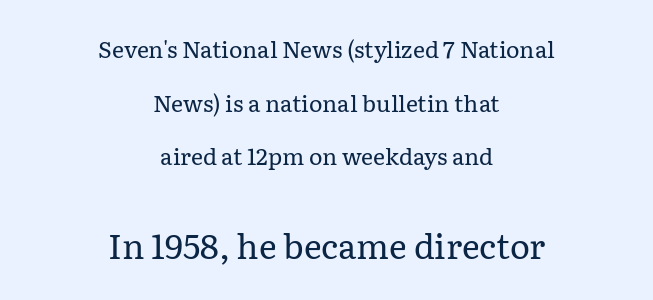
The image shows 34 px regular-weight serif type, upright; set centered, loose line spacing (2.33x), normal letter spacing, not underlined; the second (bottom) block is 1.48x larger; low stroke contrast and a medium x-height.
